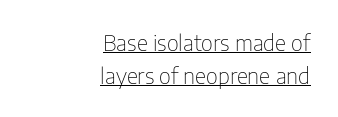
The image shows 22 px text type, upright; set right-aligned, normal line spacing (1.49x), normal letter spacing, underlined.
